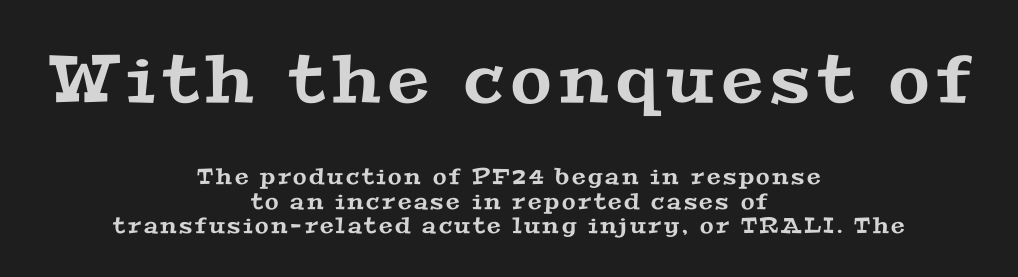
Neither beginnings nor endings align; midpoints do. Top chunk: large. Bottom chunk: small. A typesetter would call this proportional, since set widths differ per character. Compared with typical paragraphs, the rows here are closer together.
